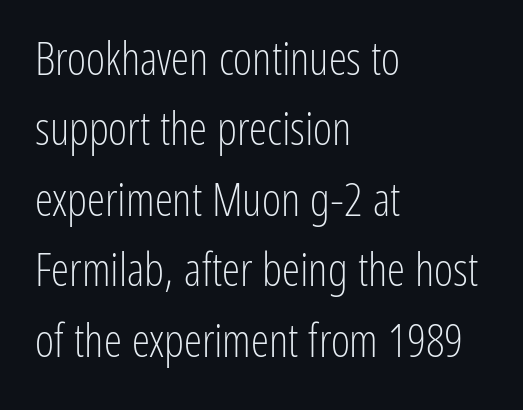
{"serif": "no", "italic": "no", "bold": "no", "weight": "light", "width": "condensed", "stroke_contrast": "low", "x_height": "medium", "monospaced": "no", "underline": "no", "align": "left", "line_spacing": "normal", "line_spacing_ratio": 1.53, "letter_spacing": "normal", "letter_spacing_em": 0.0, "glyph_px": 46}
